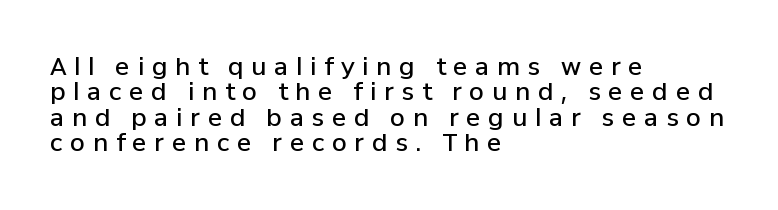
The image shows 24 px text type, upright; set left-aligned, tight line spacing (1.06x), unusually wide letter spacing (+0.32 em), not underlined.
